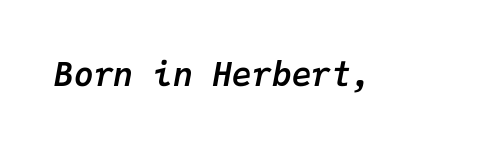
{"italic": "yes", "lean": "right", "slant_degrees": 9, "bold": "yes", "weight": "semibold", "width": "normal", "stroke_contrast": "low", "x_height": "medium", "monospaced": "yes", "underline": "no", "letter_spacing": "normal", "letter_spacing_em": 0.0, "glyph_px": 33}
